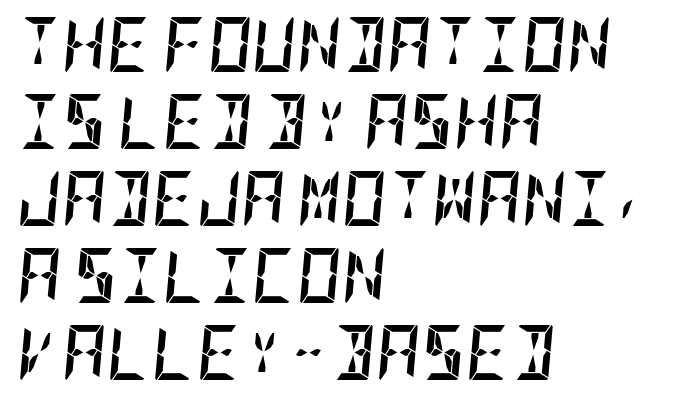
Q: Is the text bold? A: Yes.
Q: Is the text italic (slanted)? A: Yes, it leans right by about 5 degrees.
Q: Is the text underlined? A: No.
Q: How is the paragraph aligned? A: Left-aligned.
Q: Is the spacing between letters normal or unusually wide? A: Normal.
Q: Is the spacing between lines tight, normal or loose? A: Normal.
Q: Width (condensed, normal, or wide)? A: Condensed.
Q: Stroke contrast? A: Low.
Q: x-height? A: Large.
